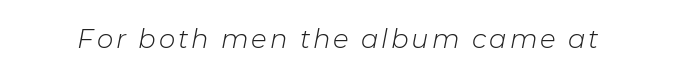
{"italic": "yes", "lean": "right", "slant_degrees": 11, "bold": "no", "underline": "no", "glyph_px": 26}
